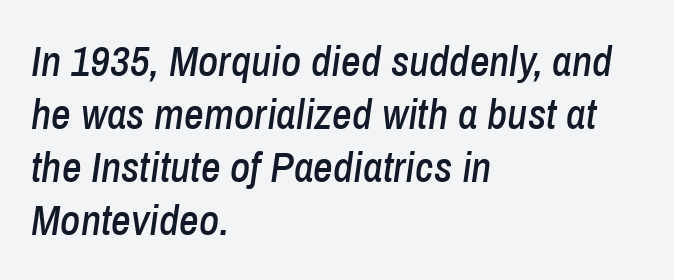
{"italic": "yes", "lean": "right", "slant_degrees": 8, "width": "condensed", "stroke_contrast": "low", "x_height": "medium", "monospaced": "no", "underline": "no", "align": "left", "line_spacing_ratio": 1.23, "letter_spacing": "normal", "letter_spacing_em": 0.0, "glyph_px": 43}
